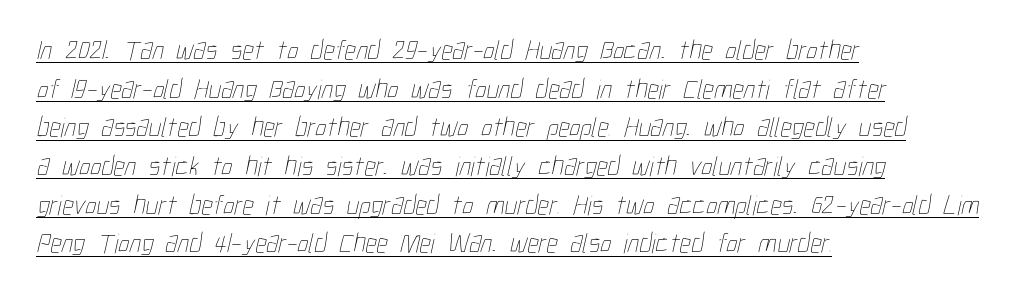
Q: Is the text bold? A: No.
Q: Is the text underlined? A: Yes.
Q: How is the paragraph aligned? A: Left-aligned.
Q: Is the spacing between letters normal or unusually wide? A: Normal.
Q: Is the spacing between lines tight, normal or loose? A: Normal.
Q: Width (condensed, normal, or wide)? A: Condensed.
Q: Stroke contrast? A: Low.
Q: x-height? A: Medium.
Q: Monospaced? A: No.
